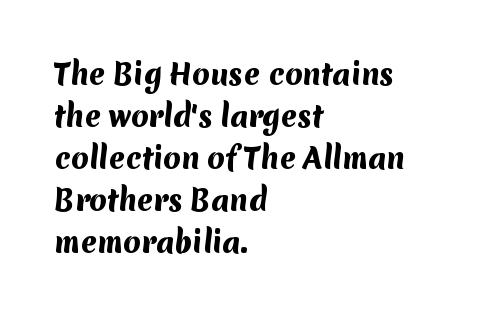
Does extra space separate the letters? No, they use regular spacing. Alignment: flush left. The font family rendered here belongs to the sans-serif group. Looks like regular typesetting: each glyph gets only the width it needs.
